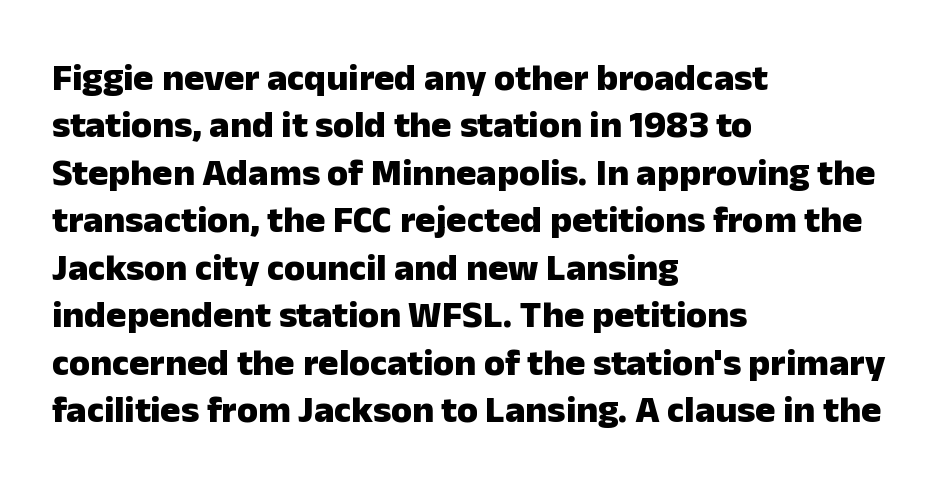
The image shows 38 px heavy sans-serif type, upright; set left-aligned, normal line spacing (1.25x), normal letter spacing, not underlined; low stroke contrast and a medium x-height.
